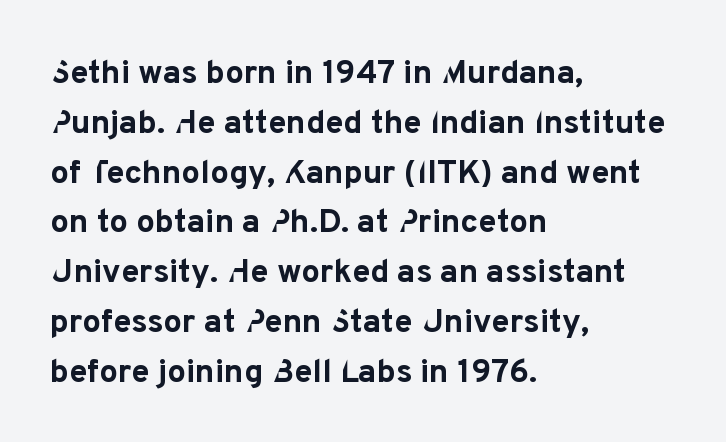
Q: Is the text bold? A: Yes.
Q: Is the text italic (slanted)? A: No, it is upright.
Q: Is the typeface a serif or a sans-serif typeface? A: Sans-serif.
Q: Is the text underlined? A: No.
Q: How is the paragraph aligned? A: Left-aligned.
Q: Is the spacing between letters normal or unusually wide? A: Normal.
Q: Is the spacing between lines tight, normal or loose? A: Normal.
Q: Width (condensed, normal, or wide)? A: Normal.
Q: Stroke contrast? A: Low.
Q: x-height? A: Medium.
Q: Monospaced? A: No.
